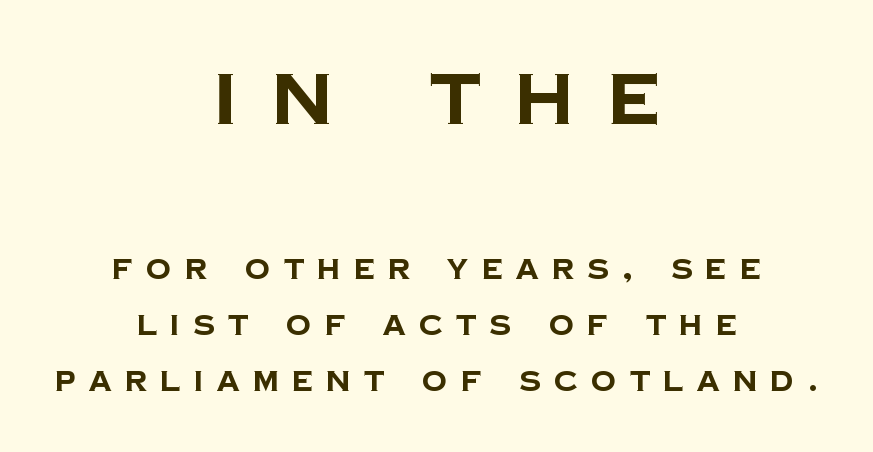
The image shows 71 px bold sans-serif type; set centered, loose line spacing (2.01x), unusually wide letter spacing (+0.48 em), not underlined; the first (top) block is 2.54x larger; low stroke contrast and a large x-height.
